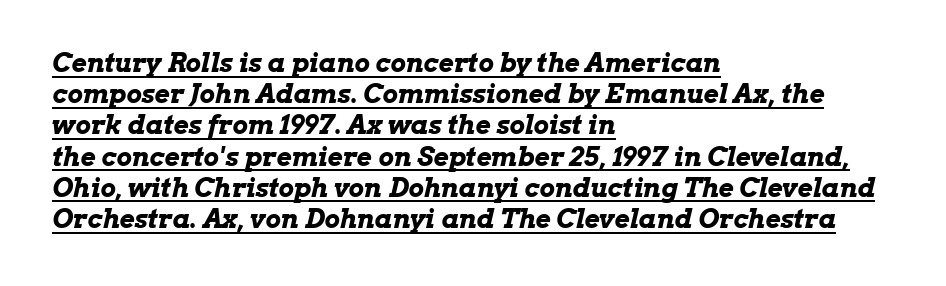
Inter-character spacing is left at the font's built-in metrics. Is the type bold? Yes — the strokes are clearly thick and heavy. Reading down the block, your eye returns to a fixed left position each line. A baseline rule has been typeset under these characters. The whole block is typeset with a tilt.
